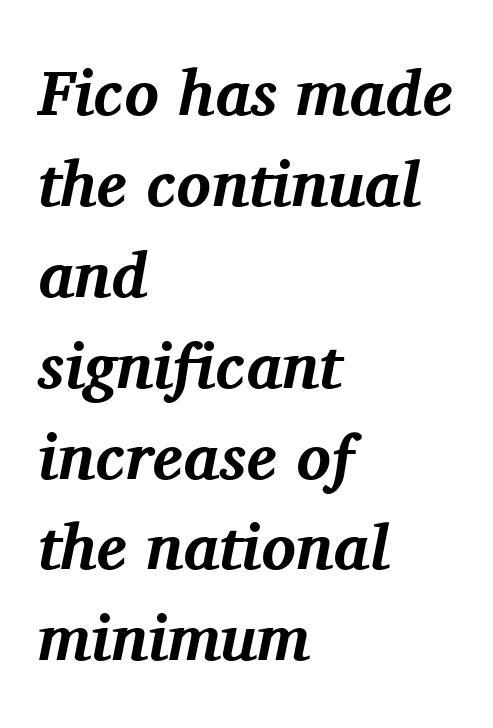
The image shows 64 px bold serif type, italic (leaning right); set left-aligned, normal line spacing (1.42x), normal letter spacing, not underlined; medium stroke contrast and a medium x-height.
